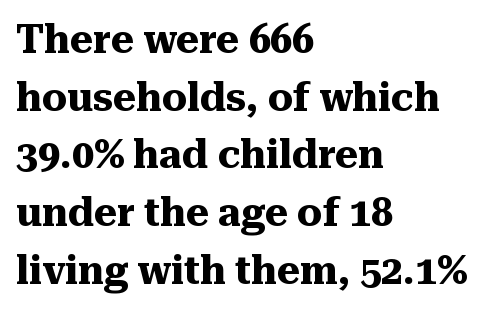
{"serif": "yes", "italic": "no", "bold": "yes", "weight": "heavy", "width": "normal", "stroke_contrast": "medium", "x_height": "medium", "monospaced": "no", "underline": "no", "align": "left", "line_spacing": "normal", "line_spacing_ratio": 1.48, "letter_spacing": "normal", "letter_spacing_em": 0.0, "glyph_px": 39}
